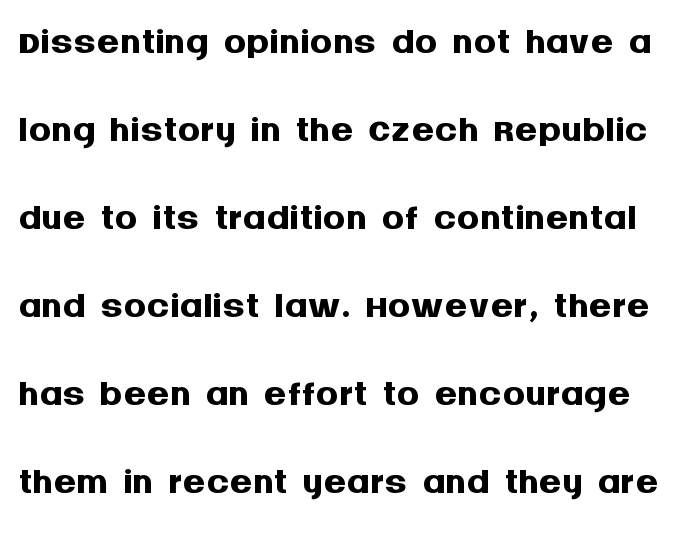
Between one letter and the next there's only the usual sliver of space. Unlike a traditional serif, this face leaves its strokes unadorned. You could not count columns in this text — the font is proportionally spaced. Descender tails drop into unmarked territory. Horizontal bands of white between lines are of average thickness. When letters stand straight like this, we call the style roman or upright.
